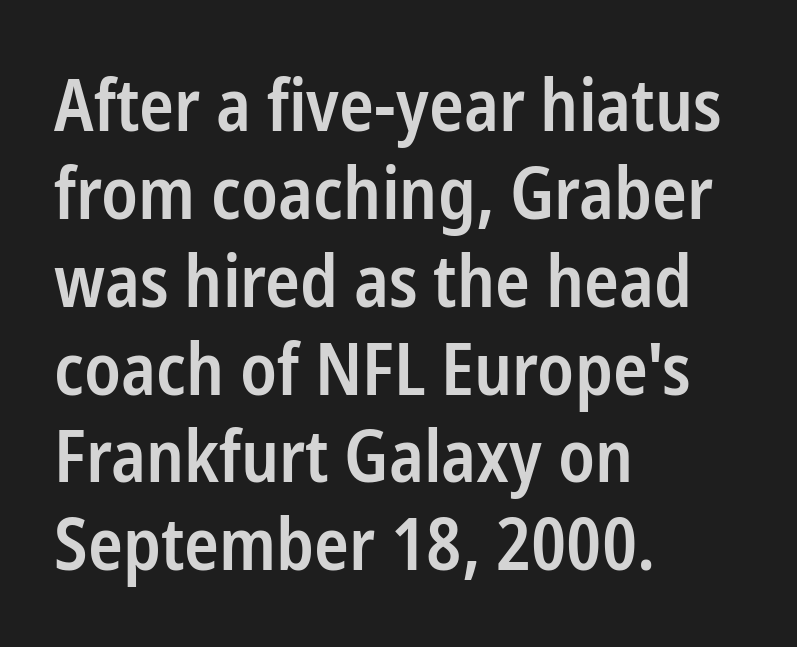
Q: Is the text bold? A: Semi-bold.
Q: Is the text italic (slanted)? A: No, it is upright.
Q: Is the typeface a serif or a sans-serif typeface? A: Sans-serif.
Q: Is the text underlined? A: No.
Q: How is the paragraph aligned? A: Left-aligned.
Q: Is the spacing between letters normal or unusually wide? A: Normal.
Q: Width (condensed, normal, or wide)? A: Condensed.
Q: Stroke contrast? A: Low.
Q: x-height? A: Medium.
Q: Monospaced? A: No.
